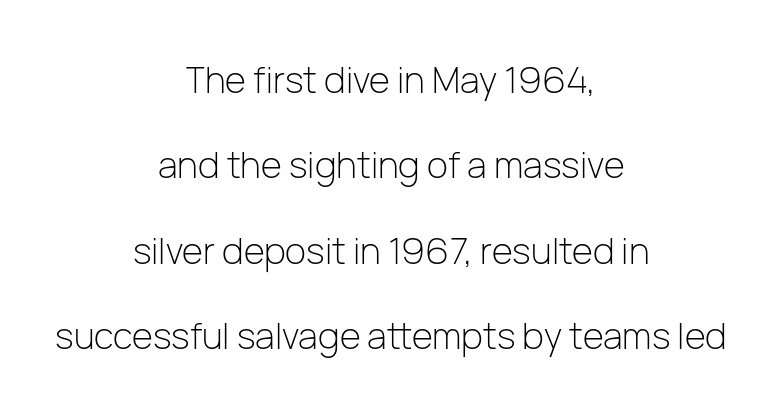
The letters advance in unequal steps, a hallmark of proportional type. Short and long lines alike share a common midpoint. The font family rendered here belongs to the sans-serif group. The letters stand upright; this is a roman face. Interline gaps are noticeably wide in this sample.
